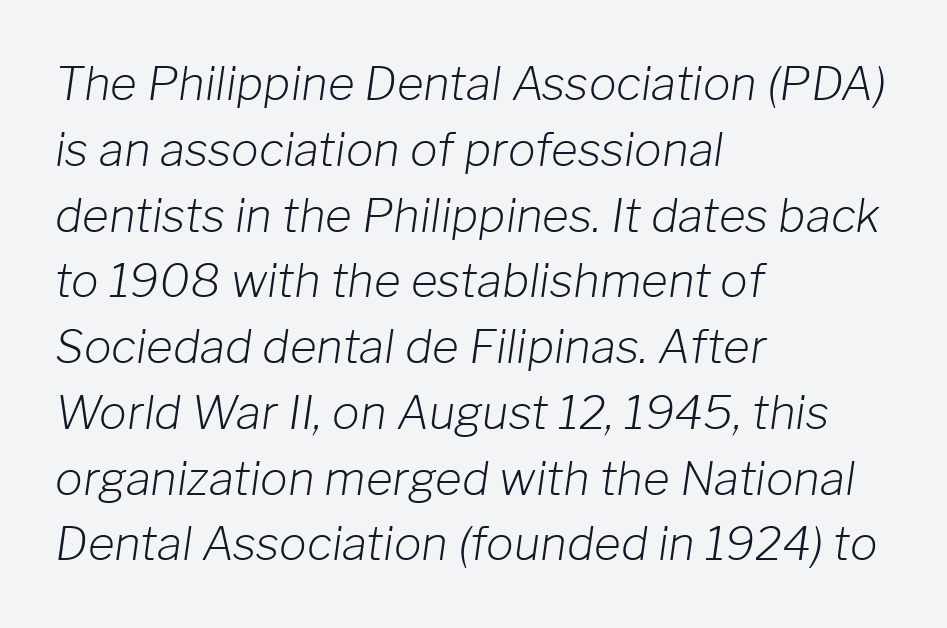
Vertical stems look standard width or narrower in stroke. How are the letters spaced? Ordinarily, with no added tracking. Left-aligned paragraph, ragged on the right. Designer's note — italics engaged. Looks like regular typesetting: each glyph gets only the width it needs.
